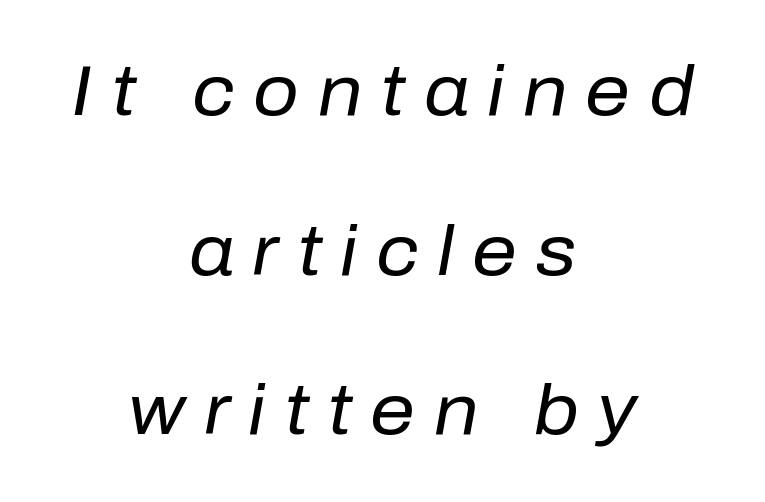
Q: Is the text bold? A: No.
Q: Is the text italic (slanted)? A: Yes, it leans right by about 10 degrees.
Q: Is the text underlined? A: No.
Q: How is the paragraph aligned? A: Centered.
Q: Is the spacing between letters normal or unusually wide? A: Unusually wide.
Q: Is the spacing between lines tight, normal or loose? A: Loose.
Q: Width (condensed, normal, or wide)? A: Normal.
Q: Stroke contrast? A: Low.
Q: x-height? A: Medium.
Q: Monospaced? A: No.
